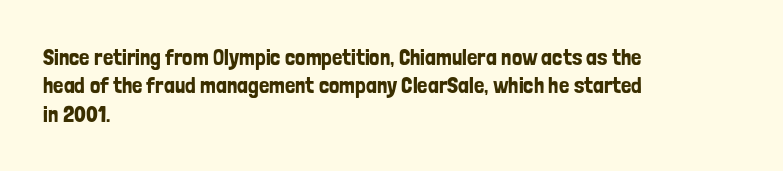
One-word summary of the alignment: left. These lines keep a tight, regular rhythm from letter to letter. Letters rest on an invisible, unmarked baseline. In terms of posture, this sample is upright.
